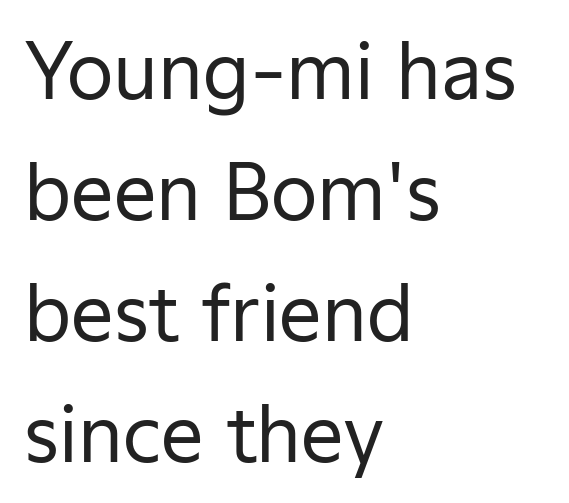
Check under the words: just untouched page. This sample has the flowing, uneven cadence of proportional lettering. Line spacing here is normal. Posture: vertical. Nothing sits at the stroke ends, so this counts as sans-serif. You could call the tracking neutral — neither tight nor loose.
